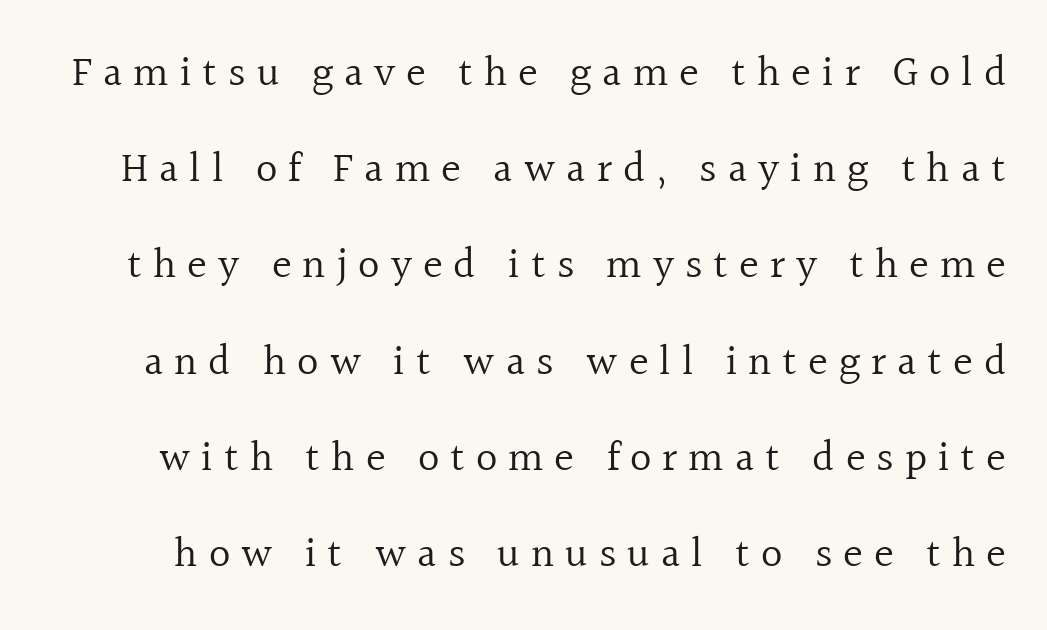
The image shows 42 px regular-weight serif type, upright; set loose line spacing (2.29x), unusually wide letter spacing (+0.26 em), not underlined; a medium x-height.
